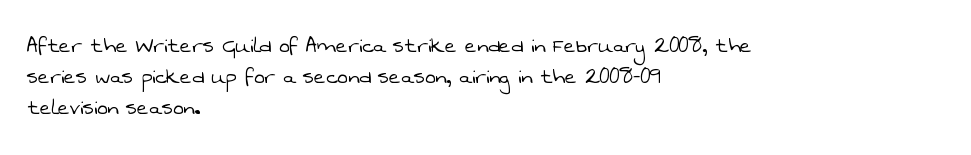
The image shows 25 px text type; set left-aligned, normal line spacing (1.25x), normal letter spacing, not underlined.
